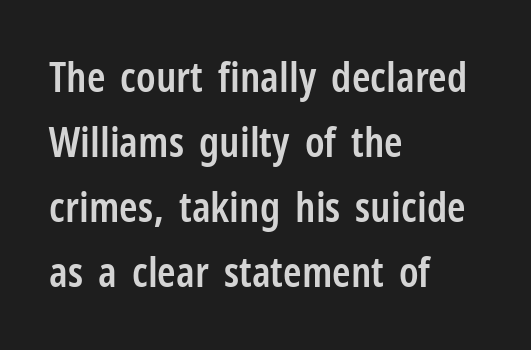
The image shows 42 px semibold, condensed sans-serif type, upright; set left-aligned, normal line spacing (1.55x), normal letter spacing, not underlined; low stroke contrast and a medium x-height.
